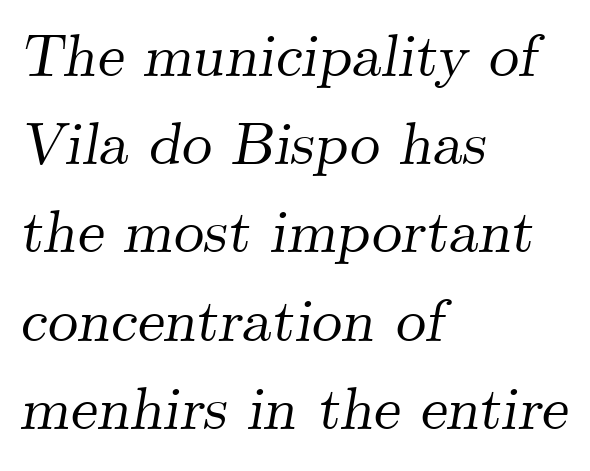
Q: Is the text italic (slanted)? A: Yes, it leans right by about 9 degrees.
Q: Is the typeface a serif or a sans-serif typeface? A: Serif.
Q: Is the text underlined? A: No.
Q: How is the paragraph aligned? A: Left-aligned.
Q: Is the spacing between letters normal or unusually wide? A: Normal.
Q: Is the spacing between lines tight, normal or loose? A: Normal.
Q: Width (condensed, normal, or wide)? A: Normal.
Q: Stroke contrast? A: Medium.
Q: x-height? A: Small.
Q: Monospaced? A: No.
